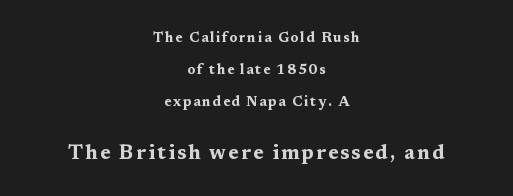
The image shows 20 px bold type, upright; set centered, loose line spacing (2.3x), not underlined; the second (bottom) block is 1.43x larger.
